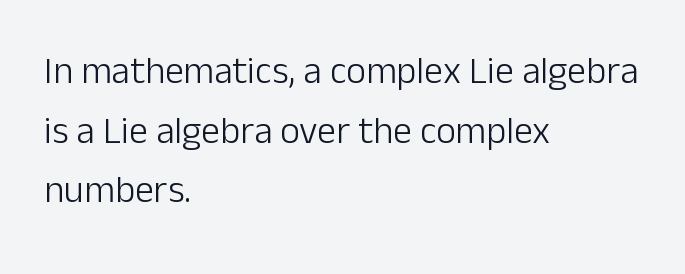
Q: Is the text bold? A: No.
Q: Is the text italic (slanted)? A: No, it is upright.
Q: Is the typeface a serif or a sans-serif typeface? A: Sans-serif.
Q: Is the text underlined? A: No.
Q: How is the paragraph aligned? A: Left-aligned.
Q: Is the spacing between letters normal or unusually wide? A: Normal.
Q: Is the spacing between lines tight, normal or loose? A: Normal.
Q: Width (condensed, normal, or wide)? A: Normal.
Q: Stroke contrast? A: Low.
Q: x-height? A: Medium.
Q: Monospaced? A: No.
